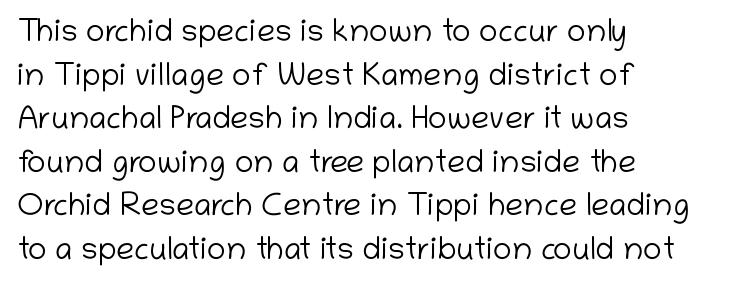
The image shows 32 px light sans-serif type, upright; set left-aligned, normal line spacing (1.36x), normal letter spacing, not underlined; low stroke contrast and a medium x-height.
